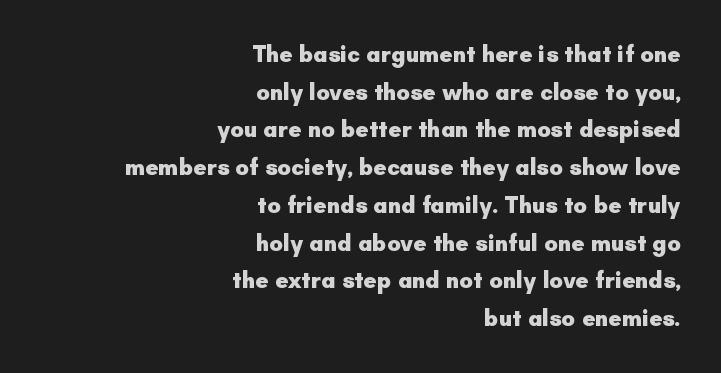
{"italic": "no", "bold": "yes", "underline": "no", "align": "right", "line_spacing": "normal", "line_spacing_ratio": 1.64, "letter_spacing": "normal", "letter_spacing_em": 0.0, "glyph_px": 23}
